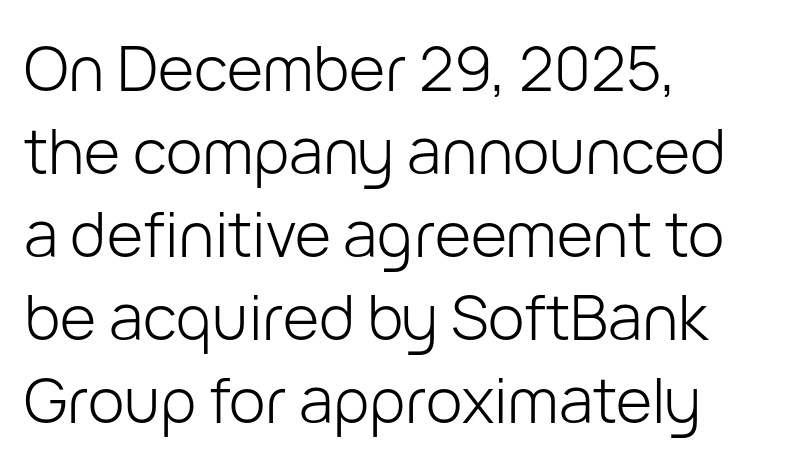
{"serif": "no", "italic": "no", "bold": "no", "weight": "light", "width": "normal", "stroke_contrast": "low", "x_height": "medium", "monospaced": "no", "underline": "no", "align": "left", "line_spacing": "normal", "line_spacing_ratio": 1.34, "letter_spacing": "normal", "letter_spacing_em": 0.0, "glyph_px": 62}
